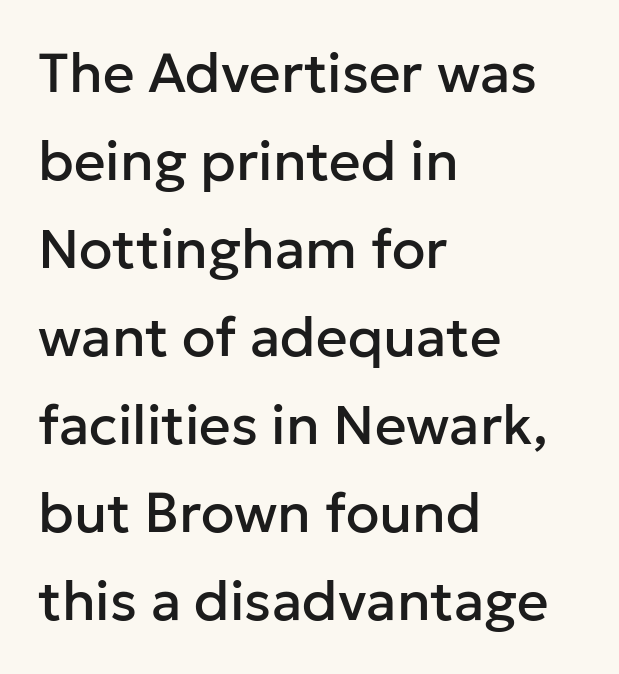
The image shows 55 px sans-serif type, upright; set left-aligned, normal line spacing (1.6x), normal letter spacing, not underlined; low stroke contrast and a medium x-height.
